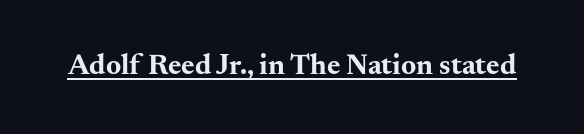
The image shows 29 px bold, wide serif type, upright; set normal letter spacing, underlined; medium stroke contrast and a small x-height.
